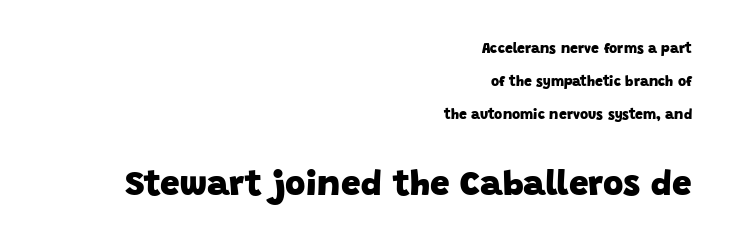
Q: Is the text bold? A: Yes.
Q: Is the typeface a serif or a sans-serif typeface? A: Sans-serif.
Q: Is the text underlined? A: No.
Q: How is the paragraph aligned? A: Right-aligned.
Q: Is the spacing between letters normal or unusually wide? A: Normal.
Q: Is the spacing between lines tight, normal or loose? A: Loose.
Q: Which block of text is set in a larger size, the first (top) or the second (bottom)? A: The second (bottom) one.
Q: Width (condensed, normal, or wide)? A: Normal.
Q: Stroke contrast? A: Low.
Q: x-height? A: Large.
Q: Monospaced? A: No.
